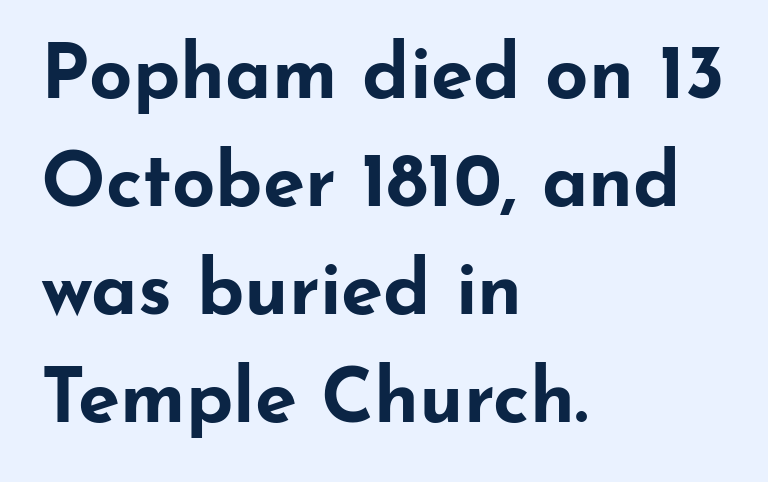
{"serif": "no", "italic": "no", "bold": "yes", "weight": "bold", "width": "wide", "stroke_contrast": "low", "x_height": "small", "monospaced": "no", "underline": "no", "align": "left", "line_spacing": "normal", "line_spacing_ratio": 1.42, "letter_spacing": "normal", "letter_spacing_em": 0.0, "glyph_px": 76}
